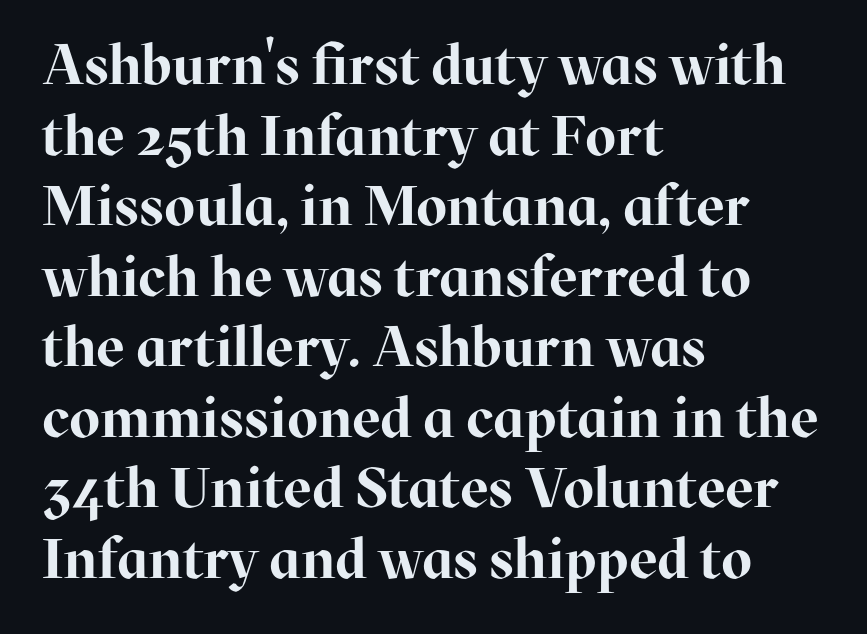
Q: Is the text bold? A: Yes.
Q: Is the text italic (slanted)? A: No, it is upright.
Q: Is the typeface a serif or a sans-serif typeface? A: Serif.
Q: Is the text underlined? A: No.
Q: How is the paragraph aligned? A: Left-aligned.
Q: Is the spacing between letters normal or unusually wide? A: Normal.
Q: Is the spacing between lines tight, normal or loose? A: Normal.
Q: Width (condensed, normal, or wide)? A: Normal.
Q: Stroke contrast? A: High.
Q: x-height? A: Medium.
Q: Monospaced? A: No.
